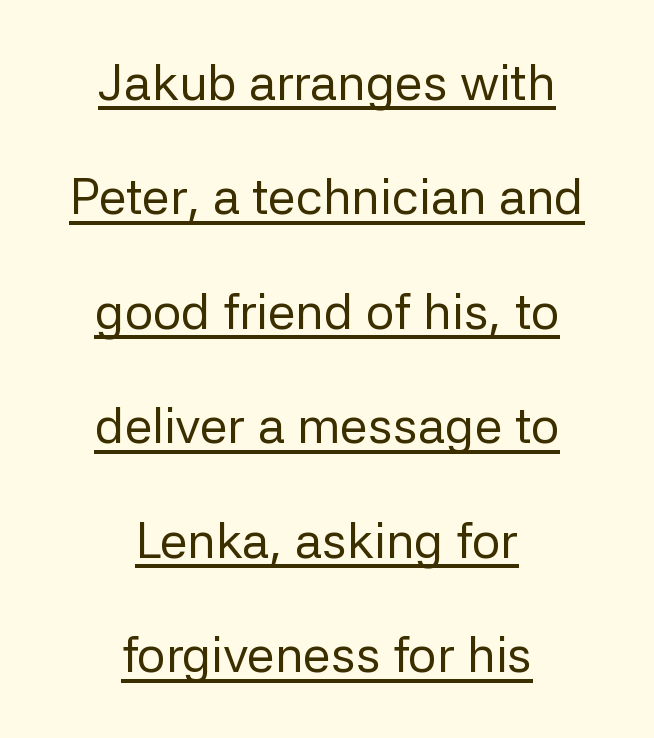
{"serif": "no", "italic": "no", "bold": "no", "weight": "regular", "width": "normal", "stroke_contrast": "low", "x_height": "medium", "monospaced": "no", "underline": "yes", "align": "center", "line_spacing": "loose", "line_spacing_ratio": 2.29, "letter_spacing": "normal", "letter_spacing_em": 0.0, "glyph_px": 50}
